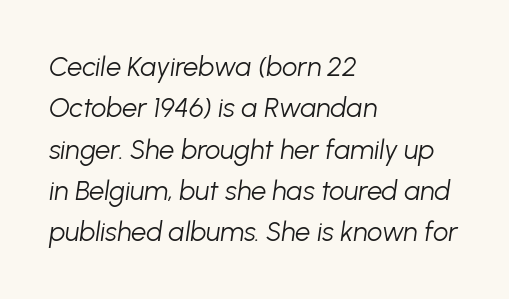
Q: Is the text bold? A: No.
Q: Is the text italic (slanted)? A: Yes, it leans right by about 8 degrees.
Q: Is the text underlined? A: No.
Q: How is the paragraph aligned? A: Left-aligned.
Q: Is the spacing between letters normal or unusually wide? A: Normal.
Q: Is the spacing between lines tight, normal or loose? A: Normal.
